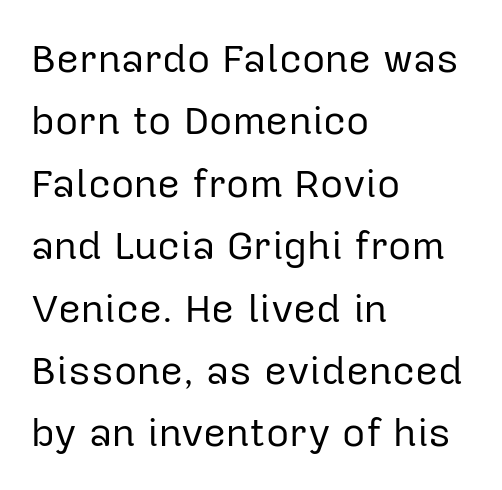
The image shows 40 px regular-weight sans-serif type, upright; set left-aligned, normal line spacing (1.56x), normal letter spacing, not underlined; low stroke contrast and a medium x-height.
